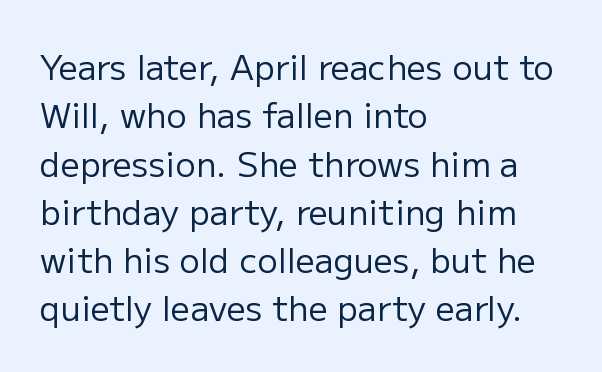
Nobody drew a line under any word here. The passage shown is typed in a proportional face where columns would drift. Examine the stroke ends and you'll find no serifs. In CSS terms this would be text-align: left.
